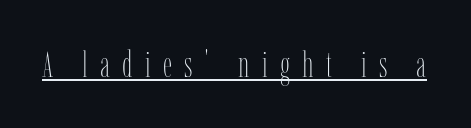
Q: Is the text bold? A: No.
Q: Is the text italic (slanted)? A: No, it is upright.
Q: Is the text underlined? A: Yes.
Q: Is the spacing between letters normal or unusually wide? A: Unusually wide.
Q: Width (condensed, normal, or wide)? A: Condensed.
Q: Stroke contrast? A: Low.
Q: x-height? A: Medium.
Q: Monospaced? A: No.
